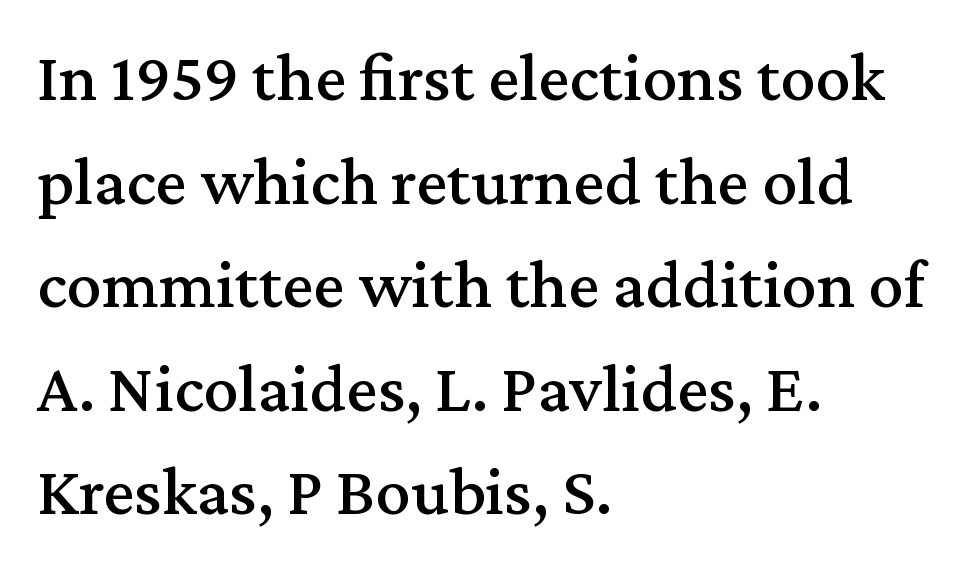
This rendering employs a face with finishing strokes, i.e., a serif. Rendered with straight, roman letterforms. Any mark beneath the type? The region is blank. Here the designer chose a conventional face with non-uniform glyph widths. Compared with typical body copy, the letter spacing here is the same. The block of text has a typical density, with ordinary space between rows.
